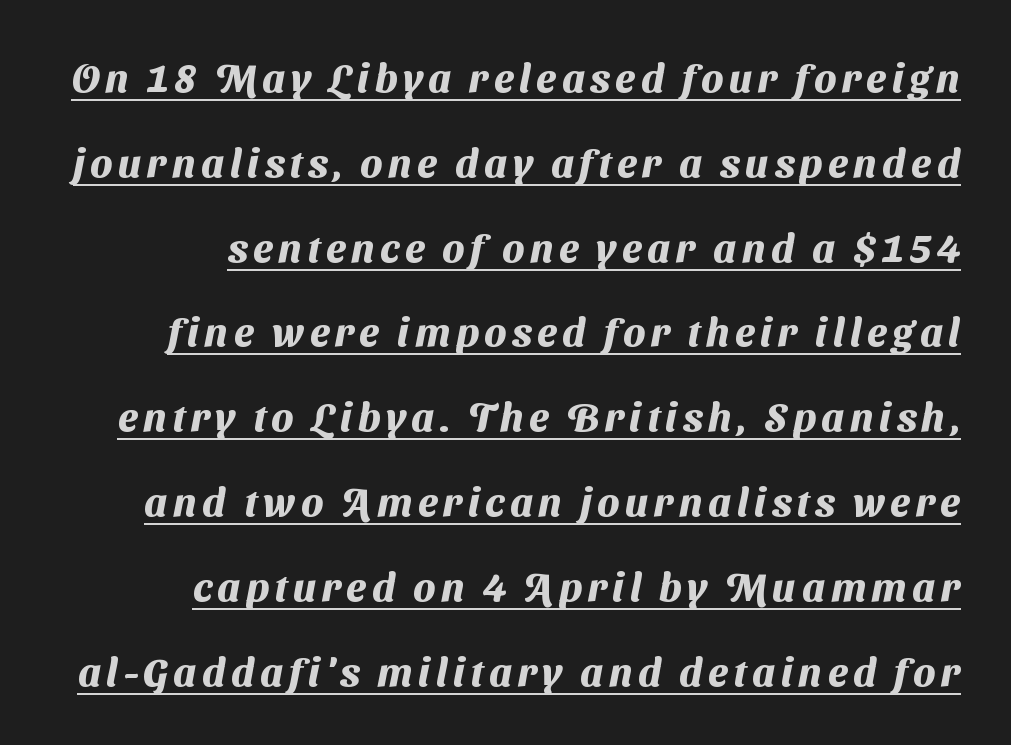
The image shows 40 px heavy sans-serif type; set right-aligned, loose line spacing (2.12x), underlined; medium stroke contrast and a medium x-height.
